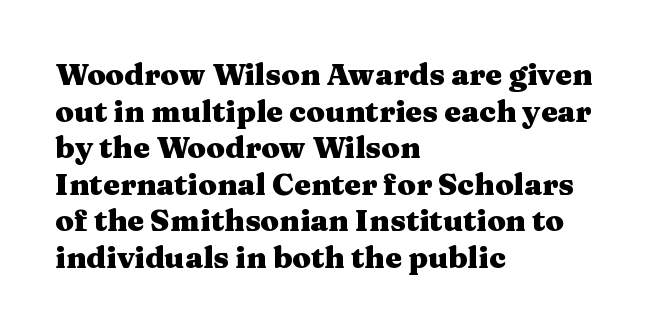
The image shows 30 px heavy, wide serif type, upright; set left-aligned, line spacing 1.22x, normal letter spacing, not underlined; medium stroke contrast and a medium x-height.
